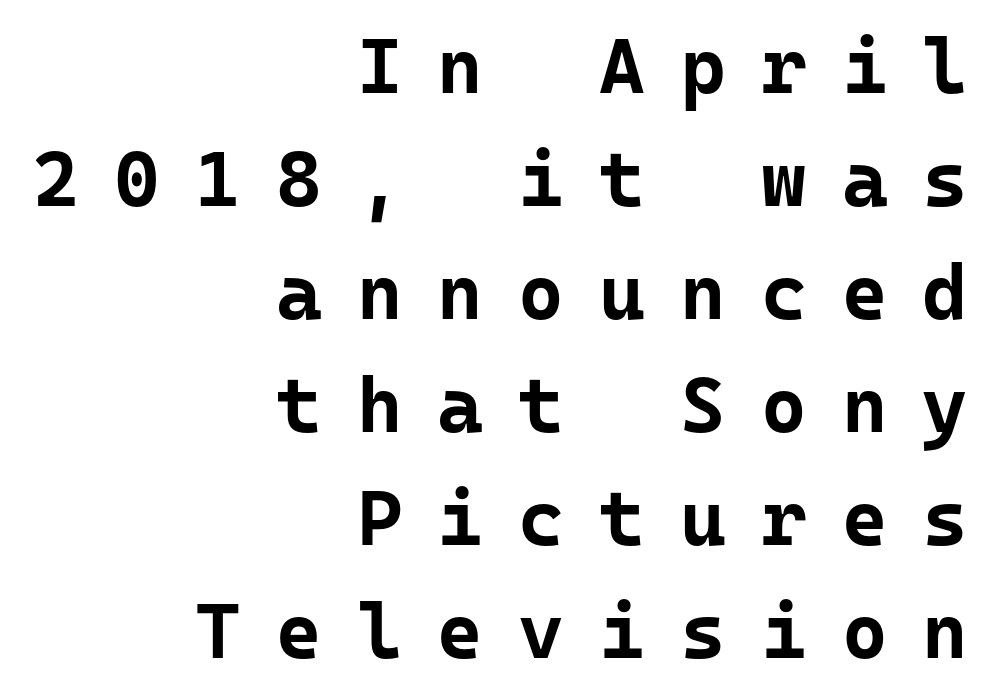
Q: Is the text bold? A: Yes.
Q: Is the text italic (slanted)? A: No, it is upright.
Q: Is the typeface a serif or a sans-serif typeface? A: Sans-serif.
Q: Is the text underlined? A: No.
Q: How is the paragraph aligned? A: Right-aligned.
Q: Is the spacing between letters normal or unusually wide? A: Unusually wide.
Q: Is the spacing between lines tight, normal or loose? A: Normal.
Q: Width (condensed, normal, or wide)? A: Normal.
Q: Stroke contrast? A: Low.
Q: x-height? A: Medium.
Q: Monospaced? A: Yes.
